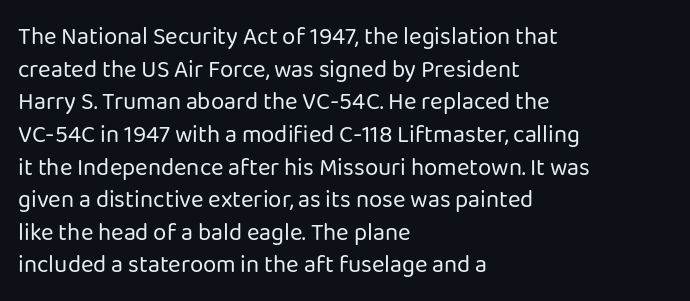
{"italic": "no", "bold": "no", "underline": "no", "align": "left", "line_spacing": "normal", "line_spacing_ratio": 1.36, "letter_spacing": "normal", "letter_spacing_em": 0.0, "glyph_px": 24}
